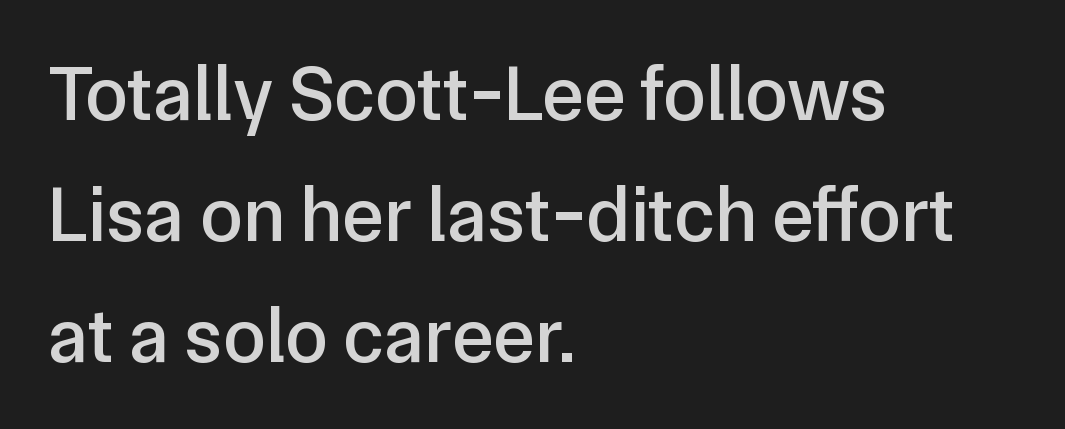
{"serif": "no", "italic": "no", "width": "normal", "stroke_contrast": "low", "x_height": "medium", "monospaced": "no", "underline": "no", "align": "left", "line_spacing": "normal", "line_spacing_ratio": 1.55, "letter_spacing": "normal", "letter_spacing_em": 0.0, "glyph_px": 78}
